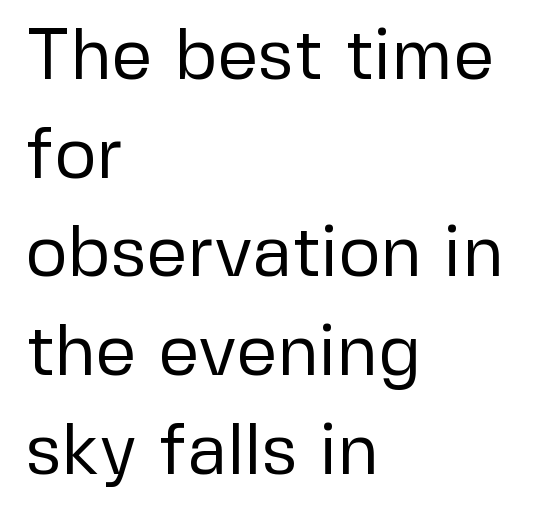
Grotesque or geometric, the face here clearly has no serifs. Here the designer chose a conventional face with non-uniform glyph widths. Letters rest on an invisible, unmarked baseline. Does the leading feel generous? No, just average.
